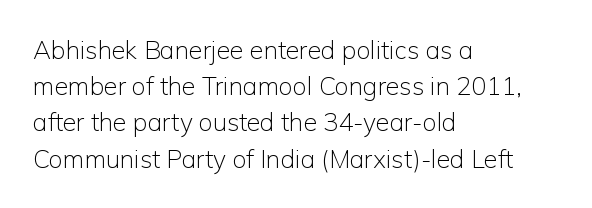
The image shows 25 px text type, upright; set left-aligned, normal line spacing (1.45x), normal letter spacing, not underlined.
